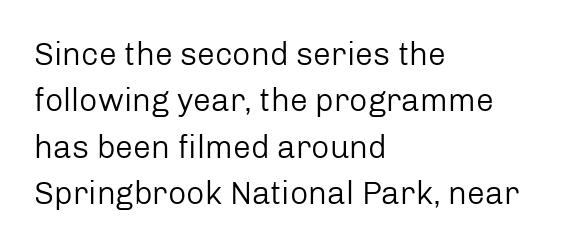
{"serif": "no", "italic": "no", "bold": "no", "weight": "regular", "width": "normal", "stroke_contrast": "low", "x_height": "medium", "monospaced": "no", "underline": "no", "align": "left", "line_spacing": "normal", "line_spacing_ratio": 1.45, "letter_spacing": "normal", "letter_spacing_em": 0.0, "glyph_px": 32}
